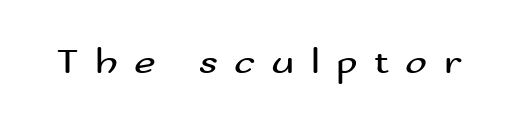
Q: Is the text bold? A: No.
Q: Is the text italic (slanted)? A: No, it is upright.
Q: Is the typeface a serif or a sans-serif typeface? A: Sans-serif.
Q: Is the text underlined? A: No.
Q: Is the spacing between letters normal or unusually wide? A: Unusually wide.
Q: Width (condensed, normal, or wide)? A: Wide.
Q: Stroke contrast? A: Medium.
Q: x-height? A: Small.
Q: Monospaced? A: No.
